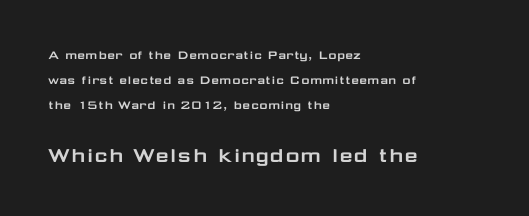
{"italic": "no", "underline": "no", "align": "left", "line_spacing_ratio": 1.8, "letter_spacing": "normal", "letter_spacing_em": 0.0, "larger_block": "second", "size_ratio": 1.71, "glyph_px": 24}
